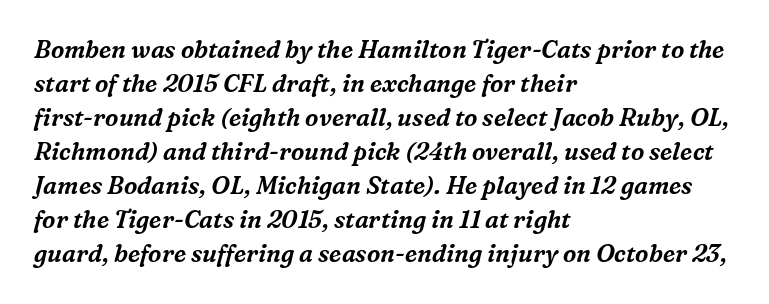
Just letters on the line, the space beneath them empty. In terms of leading, this rendering sits right in the middle. There is no visible air inserted between adjacent glyphs. If you drew a line through each stem, it would be angled. Alignment: flush left.
